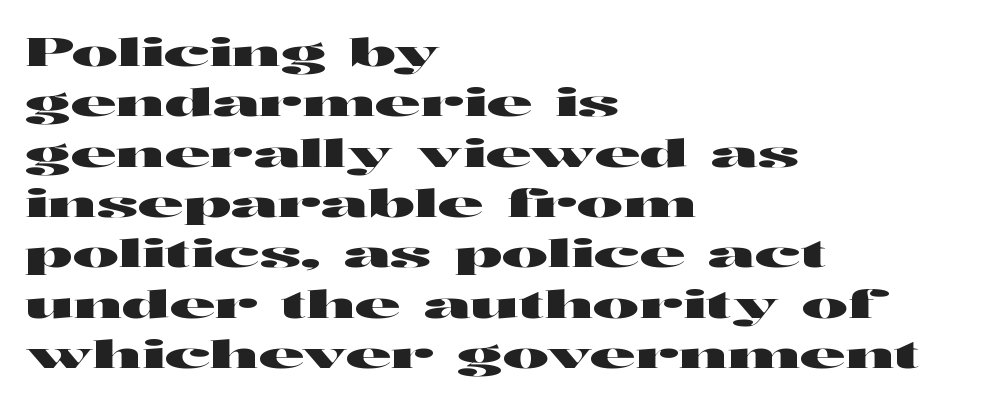
It's the straight-up-and-down kind of type. Letter spacing: default. Each letter keeps its own natural width here, so spacing adapts to shape. The space directly below the letters is spotless. Type style note: lacks serifs. Reading down the column, the eye jumps a familiar distance to each next line.
